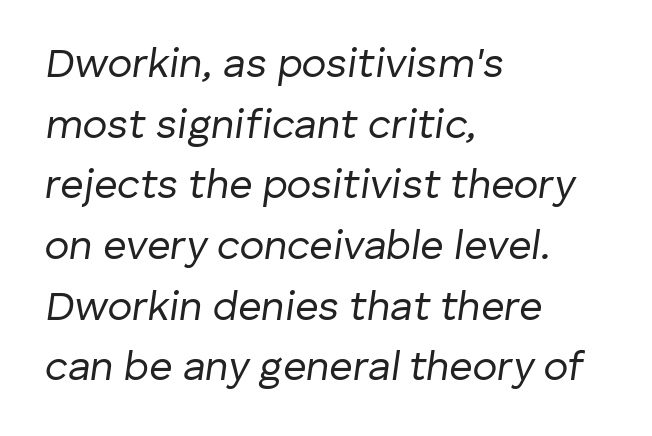
The image shows 41 px regular-weight type, italic (leaning right); set left-aligned, normal line spacing (1.48x), normal letter spacing, not underlined; low stroke contrast and a medium x-height.
